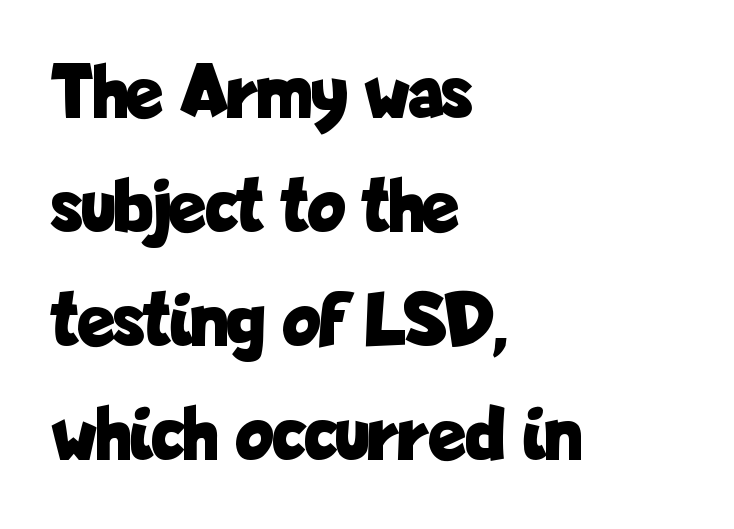
The image shows 78 px bold, condensed sans-serif type, upright; set left-aligned, normal line spacing (1.46x), normal letter spacing, not underlined; low stroke contrast and a medium x-height.
